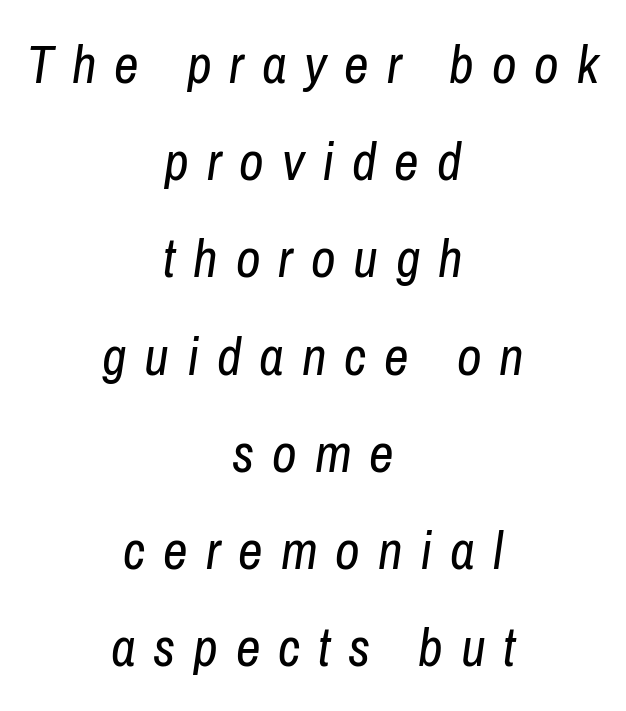
{"italic": "yes", "lean": "right", "slant_degrees": 8, "bold": "no", "weight": "regular", "width": "condensed", "stroke_contrast": "low", "x_height": "medium", "monospaced": "no", "underline": "no", "align": "center", "line_spacing_ratio": 1.8, "letter_spacing": "wide", "letter_spacing_em": 0.33, "glyph_px": 54}
